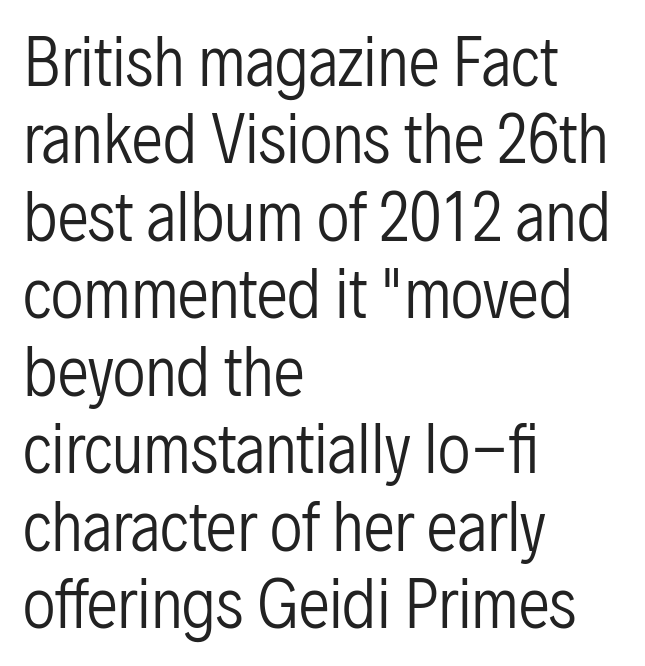
The letters sit at their default tracking, neither squeezed nor spread. This is sans-serif lettering, the kind often seen on screens and signage. This reads as an unemphasized weight, regular at the heaviest. No word sits above an underline. The lines in this sample share a left origin and differ only in where they stop.
